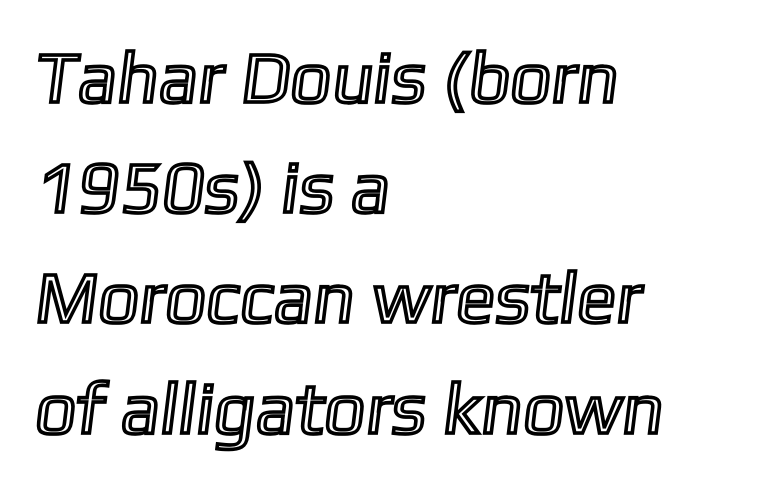
Q: Is the text underlined? A: No.
Q: How is the paragraph aligned? A: Left-aligned.
Q: Is the spacing between letters normal or unusually wide? A: Normal.
Q: Is the spacing between lines tight, normal or loose? A: Normal.
Q: Width (condensed, normal, or wide)? A: Normal.
Q: x-height? A: Medium.
Q: Monospaced? A: No.
